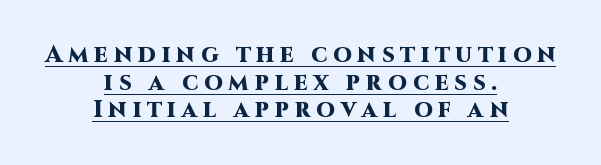
The image shows 24 px bold type, upright; set centered, tight line spacing (1.15x), unusually wide letter spacing (+0.24 em), underlined.
